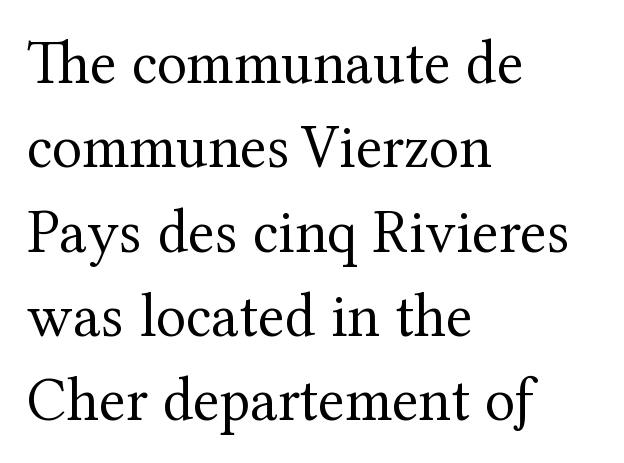
The axis of the letterforms is exactly vertical. The glyphs are unaccompanied by any horizontal stroke below them. Here the designer chose a conventional face with non-uniform glyph widths. Each word holds together tightly as a unit, with standard inter-letter gaps.
